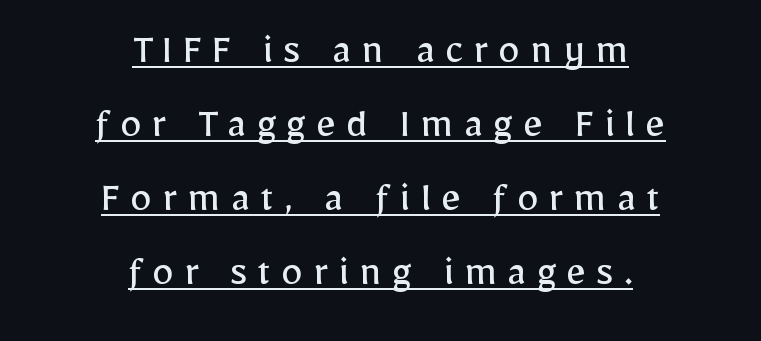
The image shows 44 px regular-weight sans-serif type, upright; set centered, normal line spacing (1.68x), unusually wide letter spacing (+0.23 em), underlined; low stroke contrast and a medium x-height.
